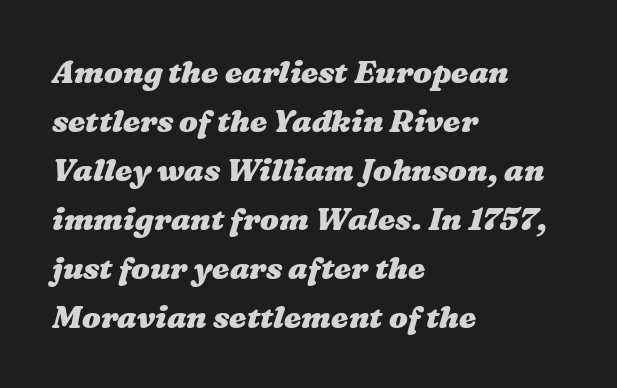
This sample has the flowing, uneven cadence of proportional lettering. Glyph-to-glyph distance matches everyday printed text. No word sits above an underline. This is heavy type, rendered in bold. Horizontal bands of white between lines are of average thickness.
